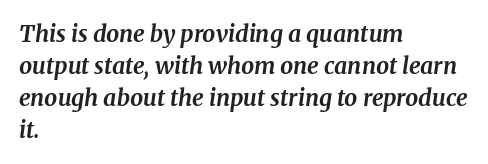
The axis of the letterforms is tilted away from vertical. Compared with typical body copy, the letter spacing here is the same. The specimen omits any rule beneath the text block's lines. The passage is arranged the way most books set body copy — flush left. The typesetting leans heavy: a genuine bold. The lines sit at an ordinary, default distance from one another.
